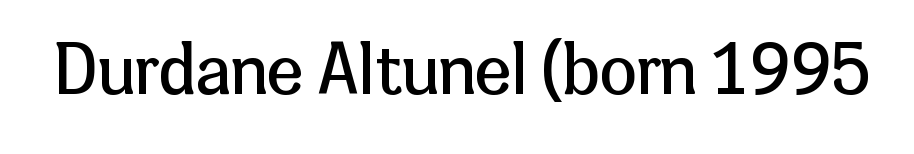
In terms of letterform style, serifs are entirely absent. You could call the tracking neutral — neither tight nor loose. The face looks like a standard text weight, possibly lighter. This sample uses an upright cut, with every glyph sitting square on the baseline. The string is rendered with underlining switched off. Note the varied advance widths — an 'i' is clearly narrower than an 'm'.
